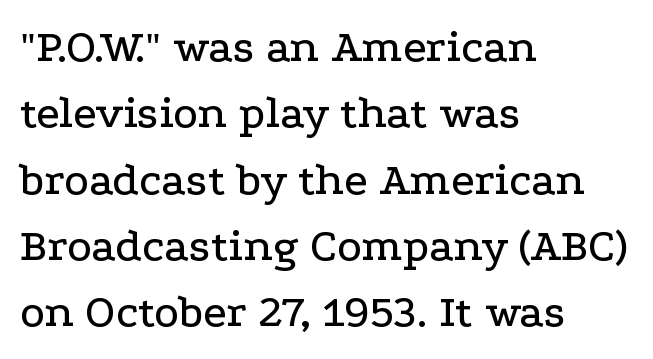
Q: Is the text italic (slanted)? A: No, it is upright.
Q: Is the typeface a serif or a sans-serif typeface? A: Serif.
Q: Is the text underlined? A: No.
Q: How is the paragraph aligned? A: Left-aligned.
Q: Is the spacing between letters normal or unusually wide? A: Normal.
Q: Is the spacing between lines tight, normal or loose? A: Normal.
Q: Width (condensed, normal, or wide)? A: Wide.
Q: Stroke contrast? A: Low.
Q: x-height? A: Medium.
Q: Monospaced? A: No.
